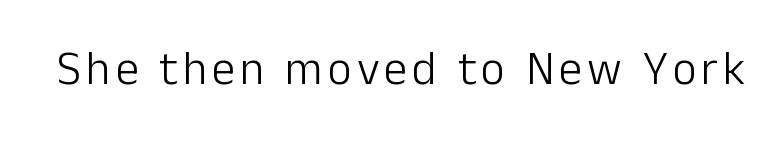
This rendering employs a face without finishing strokes, i.e., a sans-serif. Posture: straight, roman, zero tilt. This sample has the flowing, uneven cadence of proportional lettering. The cut favours lightness, reaching ordinary text weight at its darkest.
